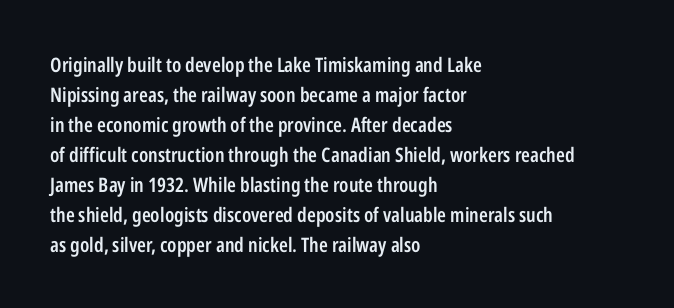
The line-height multiplier appears to be the usual default. This is the regular roman posture of the typeface. This rendering uses left alignment, leaving the right contour irregular. Only glyphs here, with clear space below each row. Default kerning and tracking; the words read as compact shapes.
